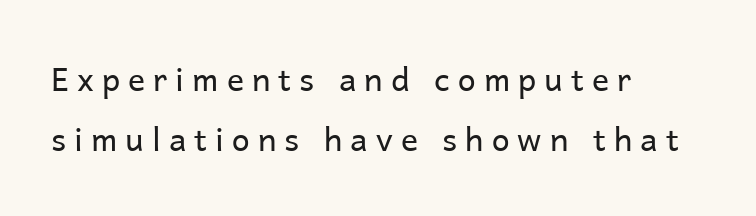
The passage shown is not bold in any degree. The words here are not underlined. In terms of letterspacing, this is a distinctly airy, spread setting. Each letter keeps its own natural width here, so spacing adapts to shape.
